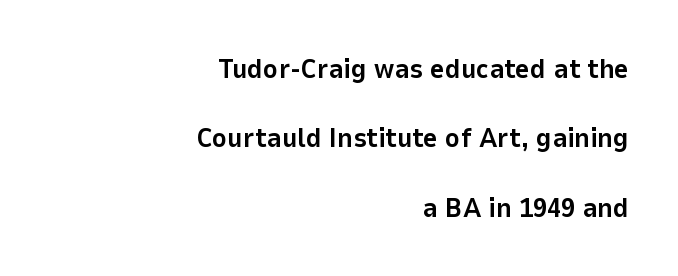
{"serif": "no", "italic": "no", "bold": "yes", "weight": "bold", "width": "normal", "stroke_contrast": "low", "x_height": "medium", "monospaced": "no", "underline": "no", "align": "right", "line_spacing": "loose", "line_spacing_ratio": 2.48, "letter_spacing": "normal", "letter_spacing_em": 0.0, "glyph_px": 28}
